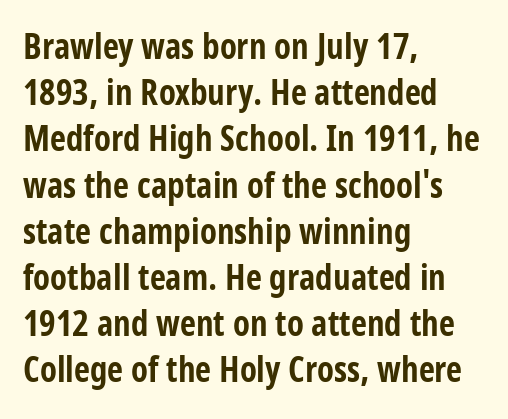
{"serif": "no", "italic": "no", "bold": "yes", "weight": "bold", "width": "condensed", "stroke_contrast": "low", "x_height": "large", "monospaced": "no", "underline": "no", "align": "left", "line_spacing": "normal", "line_spacing_ratio": 1.32, "letter_spacing": "normal", "letter_spacing_em": 0.0, "glyph_px": 35}
